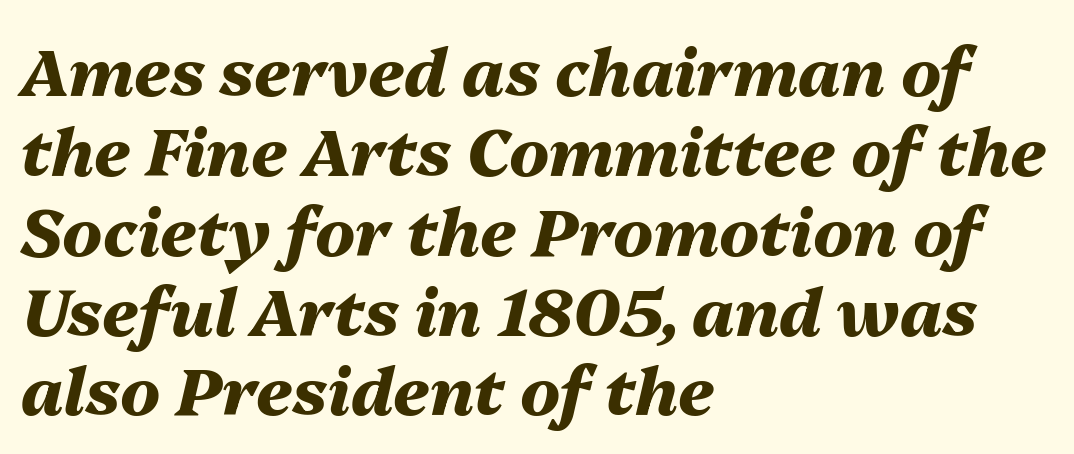
Q: Is the text bold? A: Yes.
Q: Is the text italic (slanted)? A: Yes, it leans right by about 13 degrees.
Q: Is the text underlined? A: No.
Q: How is the paragraph aligned? A: Left-aligned.
Q: Is the spacing between letters normal or unusually wide? A: Normal.
Q: Width (condensed, normal, or wide)? A: Normal.
Q: Stroke contrast? A: Medium.
Q: x-height? A: Medium.
Q: Monospaced? A: No.
